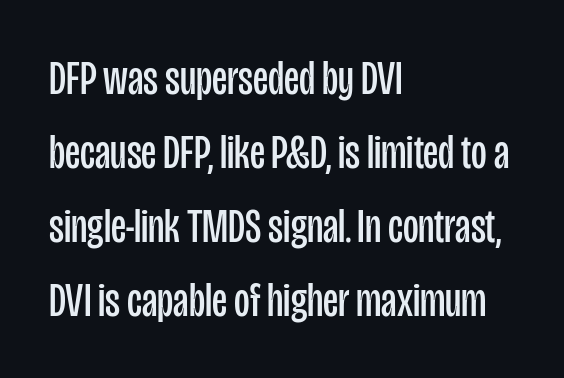
Tracking value appears to be zero — textbook default spacing. These lines are set flush left with a ragged right edge. Just letters on the line, the space beneath them empty. Nothing sits at the stroke ends, so this counts as sans-serif.
